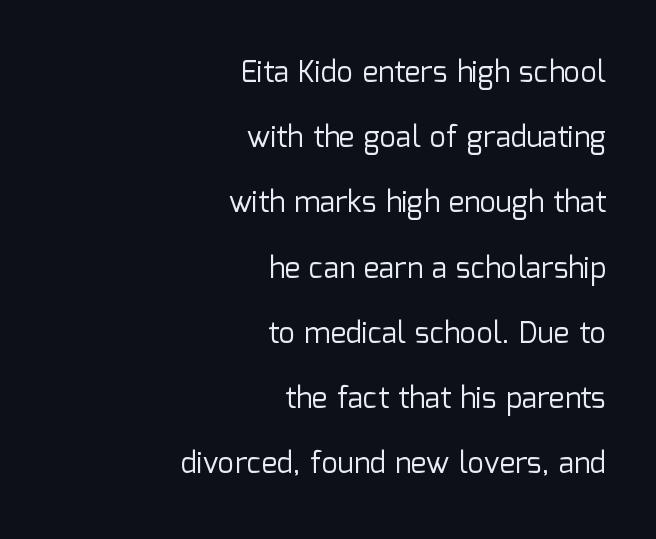
The image shows 29 px regular-weight sans-serif type, upright; set right-aligned, loose line spacing (2.25x), normal letter spacing, not underlined; low stroke contrast and a medium x-height.
